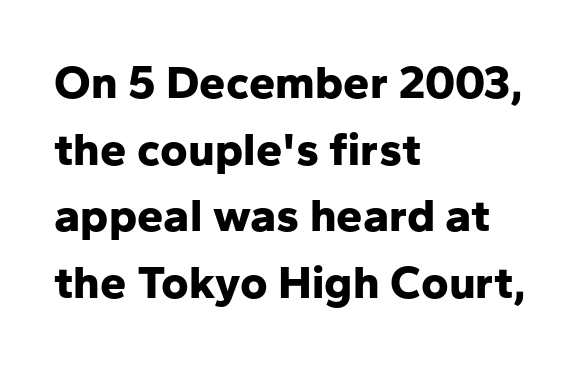
Default kerning and tracking; the words read as compact shapes. Reading down the column, the eye jumps a familiar distance to each next line. Posture: vertical. The rendering anchors every line to the left-hand side. Its strokes are broad and dark, the hallmark of bold type.
